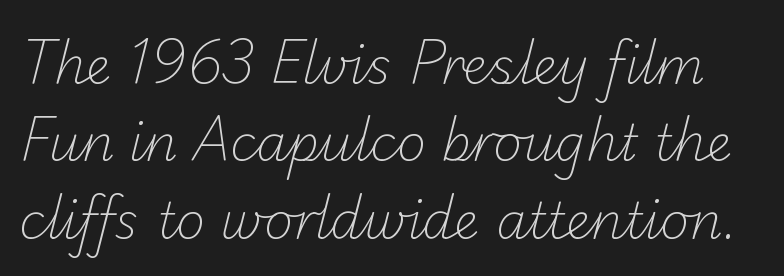
How would I describe the line gaps? Plain and ordinary. Here the designer chose a conventional face with non-uniform glyph widths. Honestly, the letter spacing is just normal — you wouldn't notice it. The typeface has the unassuming heft of standard copy or less. Each row of text sits above clean, open space.
